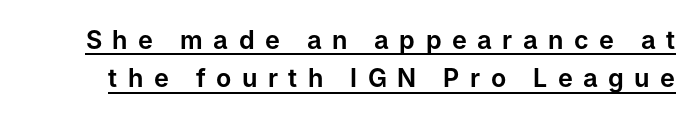
The face used here is rendered with a markedly widened letterfit. This is the regular roman posture of the typeface. This is underlined copy, the kind a proofreader might mark for attention. In terms of leading, this rendering sits right in the middle.
